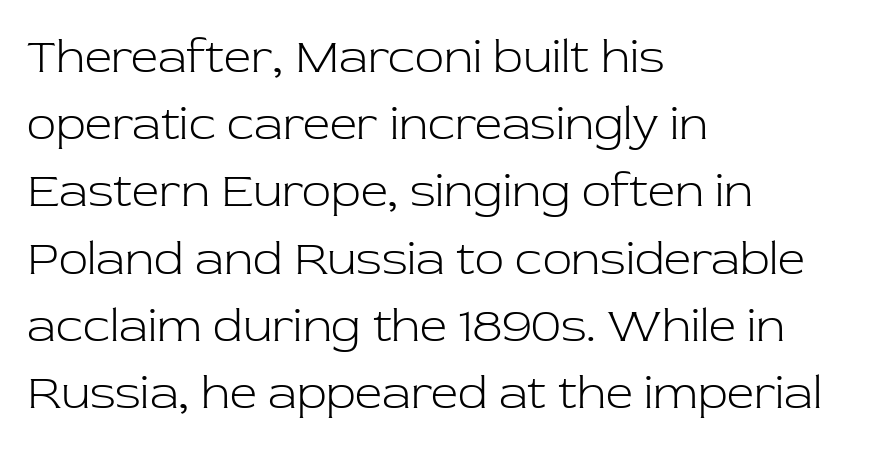
Q: Is the text bold? A: No.
Q: Is the text italic (slanted)? A: No, it is upright.
Q: Is the typeface a serif or a sans-serif typeface? A: Serif.
Q: Is the text underlined? A: No.
Q: How is the paragraph aligned? A: Left-aligned.
Q: Is the spacing between letters normal or unusually wide? A: Normal.
Q: Is the spacing between lines tight, normal or loose? A: Normal.
Q: Width (condensed, normal, or wide)? A: Normal.
Q: Stroke contrast? A: Low.
Q: x-height? A: Medium.
Q: Monospaced? A: No.
